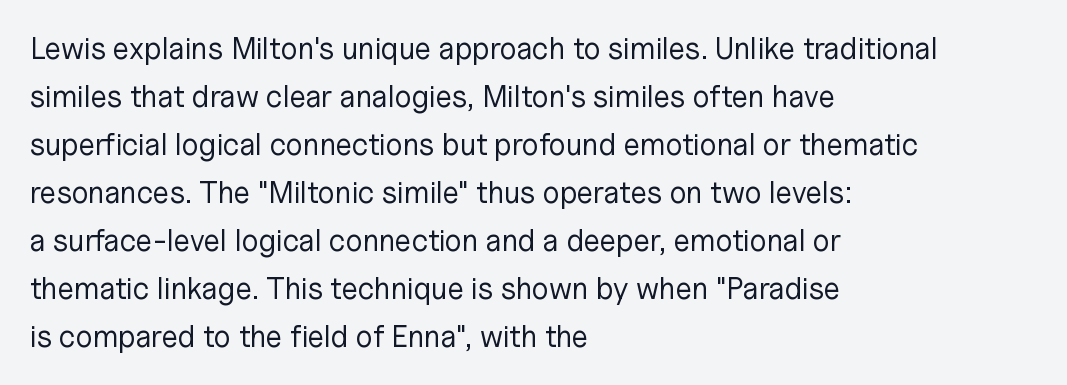
{"serif": "no", "italic": "no", "bold": "no", "weight": "regular", "width": "normal", "stroke_contrast": "low", "x_height": "medium", "monospaced": "no", "underline": "no", "align": "left", "line_spacing": "normal", "line_spacing_ratio": 1.6, "letter_spacing": "normal", "letter_spacing_em": 0.0, "glyph_px": 30}
